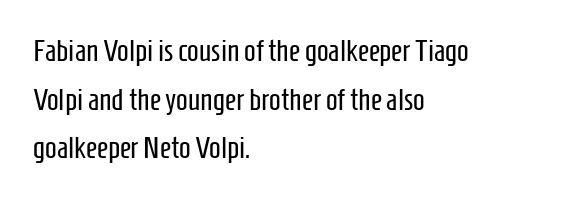
Q: Is the text bold? A: No.
Q: Is the text italic (slanted)? A: No, it is upright.
Q: Is the typeface a serif or a sans-serif typeface? A: Sans-serif.
Q: Is the text underlined? A: No.
Q: How is the paragraph aligned? A: Left-aligned.
Q: Is the spacing between letters normal or unusually wide? A: Normal.
Q: Is the spacing between lines tight, normal or loose? A: Normal.
Q: Width (condensed, normal, or wide)? A: Condensed.
Q: Stroke contrast? A: Low.
Q: x-height? A: Medium.
Q: Monospaced? A: No.
